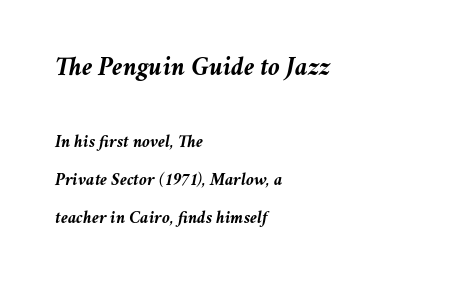
The image shows 27 px bold type, italic (leaning right); set left-aligned, loose line spacing (2.1x), normal letter spacing, not underlined; the first (top) block is 1.5x larger.
